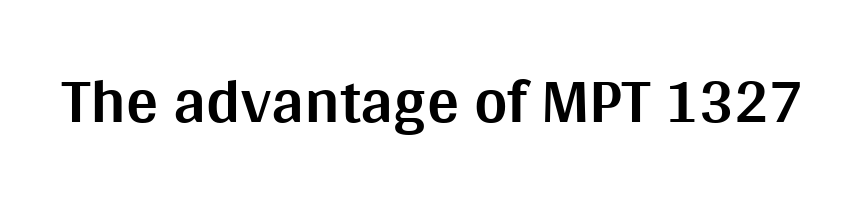
Q: Is the text bold? A: Yes.
Q: Is the text italic (slanted)? A: No, it is upright.
Q: Is the typeface a serif or a sans-serif typeface? A: Sans-serif.
Q: Is the text underlined? A: No.
Q: Is the spacing between letters normal or unusually wide? A: Normal.
Q: Width (condensed, normal, or wide)? A: Normal.
Q: Stroke contrast? A: Medium.
Q: x-height? A: Large.
Q: Monospaced? A: No.
